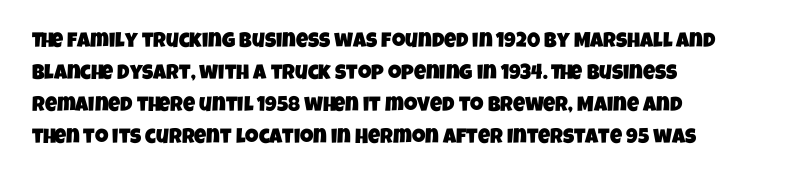
Q: Is the text underlined? A: No.
Q: How is the paragraph aligned? A: Left-aligned.
Q: Is the spacing between letters normal or unusually wide? A: Normal.
Q: Is the spacing between lines tight, normal or loose? A: Normal.
